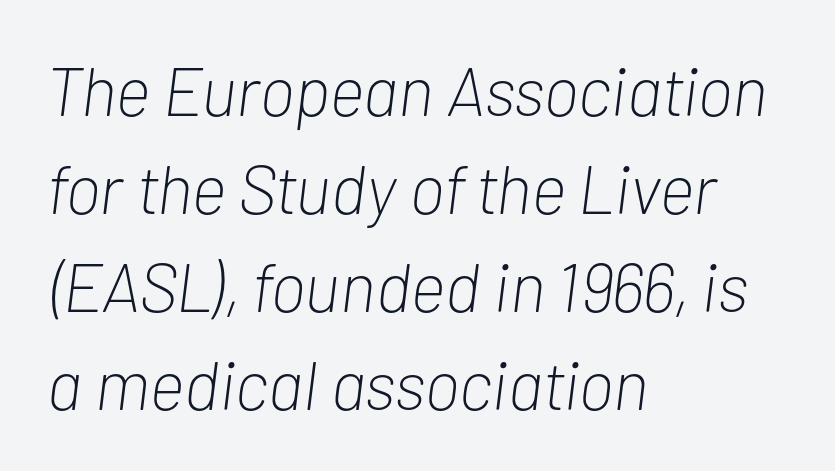
The image shows 69 px light, condensed type, italic (leaning right); set left-aligned, normal line spacing (1.42x), normal letter spacing, not underlined; low stroke contrast and a medium x-height.
